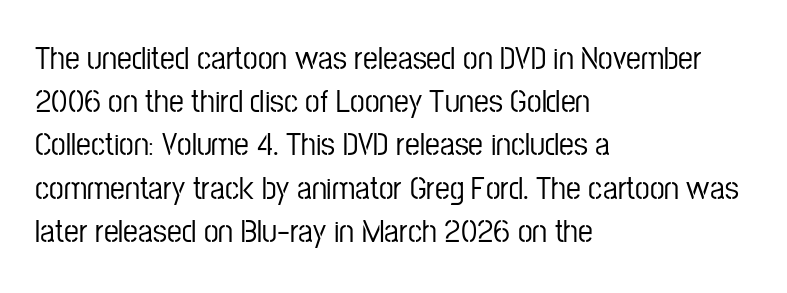
The image shows 33 px condensed sans-serif type, upright; set left-aligned, normal line spacing (1.31x), normal letter spacing, not underlined; low stroke contrast and a medium x-height.
